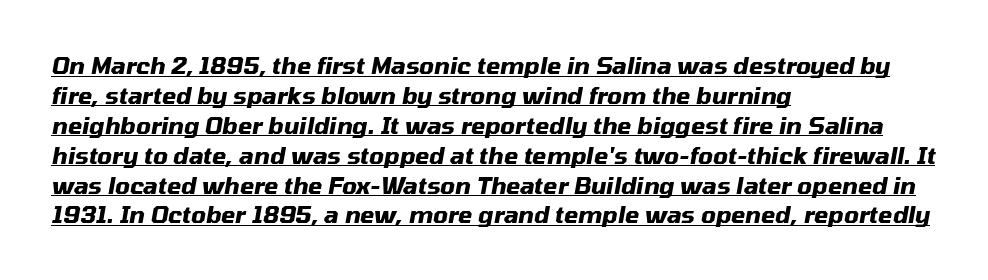
The image shows 23 px bold type, italic (leaning right); set left-aligned, normal line spacing (1.3x), normal letter spacing, underlined.
